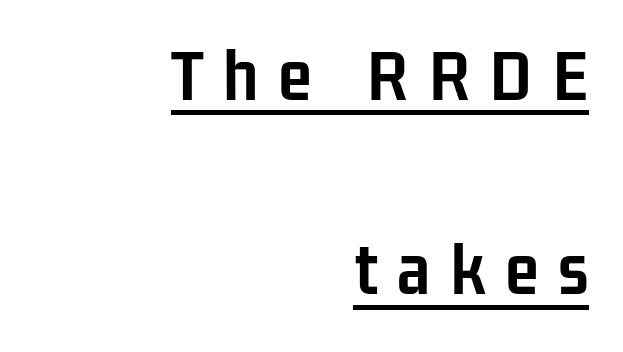
Has an underline been added? It has. Each letter keeps its own natural width here, so spacing adapts to shape. Look at the stroke-to-counter ratio: heavy, a bold. One-word summary of the alignment: right.
